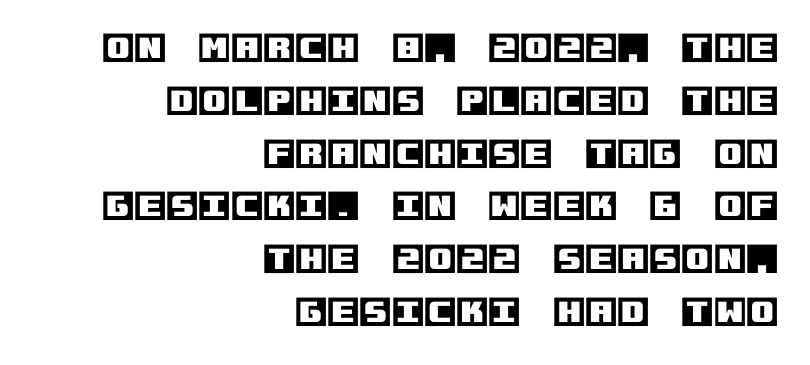
The image shows 33 px text type, upright; set right-aligned, normal line spacing (1.6x), normal letter spacing, not underlined; a large x-height.
